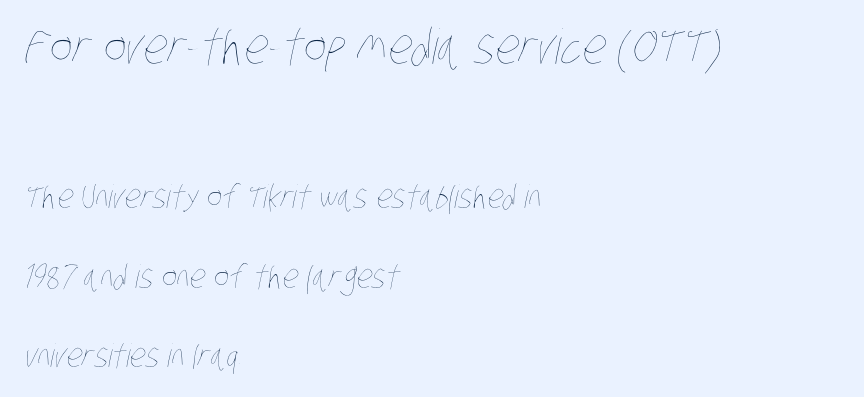
Q: Is the text bold? A: No.
Q: Is the text underlined? A: No.
Q: How is the paragraph aligned? A: Left-aligned.
Q: Is the spacing between letters normal or unusually wide? A: Normal.
Q: Is the spacing between lines tight, normal or loose? A: Loose.
Q: Which block of text is set in a larger size, the first (top) or the second (bottom)? A: The first (top) one.
Q: Width (condensed, normal, or wide)? A: Condensed.
Q: Stroke contrast? A: Low.
Q: x-height? A: Large.
Q: Monospaced? A: No.
